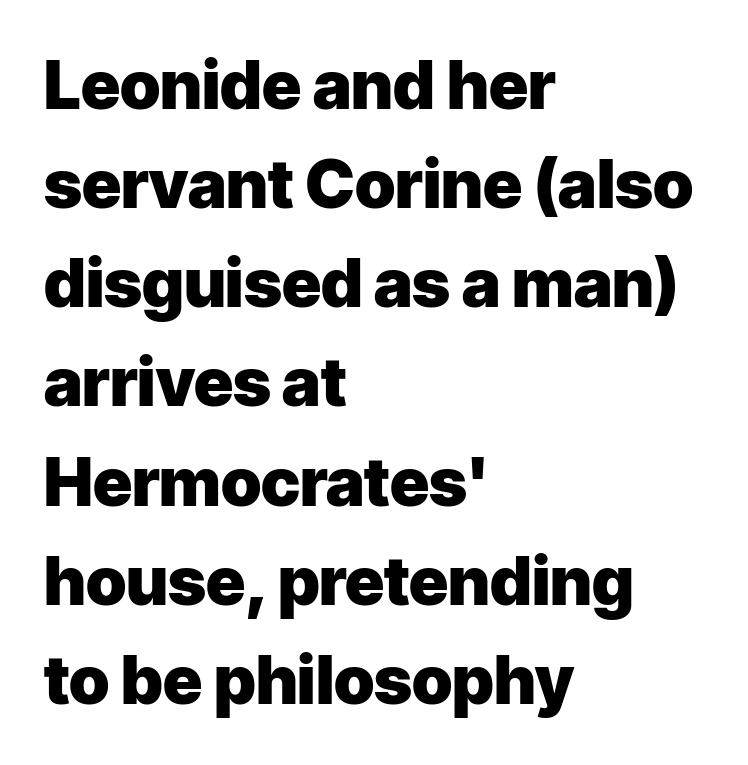
{"serif": "no", "italic": "no", "bold": "yes", "weight": "heavy", "width": "normal", "stroke_contrast": "low", "x_height": "medium", "monospaced": "no", "underline": "no", "align": "left", "line_spacing": "normal", "line_spacing_ratio": 1.48, "letter_spacing": "normal", "letter_spacing_em": 0.0, "glyph_px": 67}
